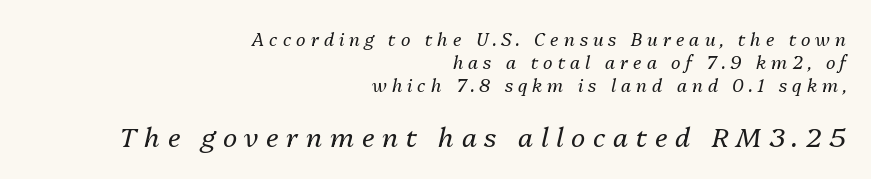
Q: Is the text bold? A: No.
Q: Is the text italic (slanted)? A: Yes, it leans right by about 13 degrees.
Q: Is the text underlined? A: No.
Q: How is the paragraph aligned? A: Right-aligned.
Q: Is the spacing between letters normal or unusually wide? A: Unusually wide.
Q: Is the spacing between lines tight, normal or loose? A: Normal.
Q: Which block of text is set in a larger size, the first (top) or the second (bottom)? A: The second (bottom) one.
